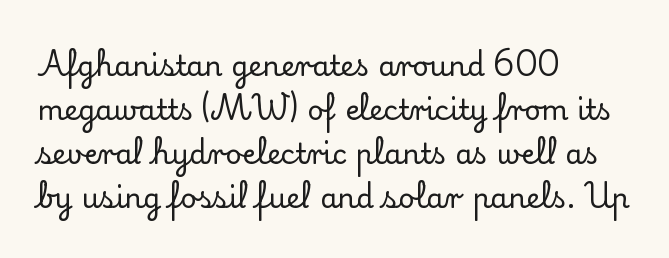
The image shows 28 px serif type, upright; set left-aligned, normal line spacing (1.57x), normal letter spacing, not underlined; low stroke contrast and a small x-height.
